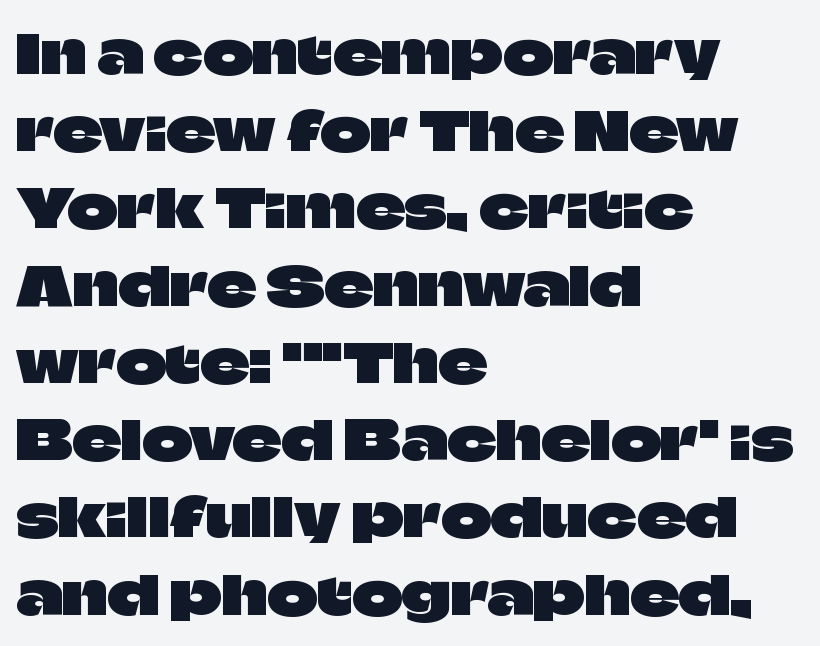
Regarding serifs, this sample does without them. Caption: multi-line text, flush left, ragged right. Descenders hang freely into open space. Standard letterfit; no display-style spreading of the glyphs. Leading matches the norm, producing a regular column.
